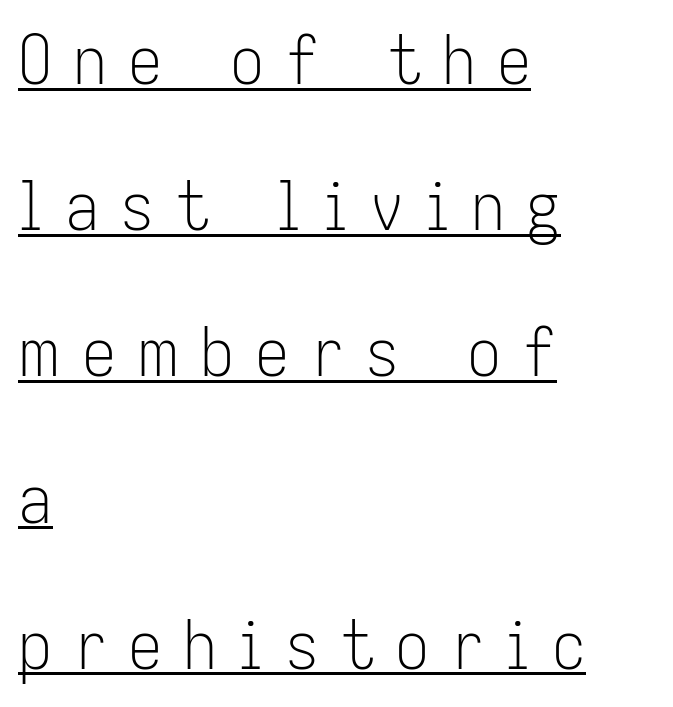
Q: Is the text bold? A: No.
Q: Is the text italic (slanted)? A: No, it is upright.
Q: Is the typeface a serif or a sans-serif typeface? A: Sans-serif.
Q: Is the text underlined? A: Yes.
Q: How is the paragraph aligned? A: Left-aligned.
Q: Is the spacing between letters normal or unusually wide? A: Unusually wide.
Q: Is the spacing between lines tight, normal or loose? A: Loose.
Q: Width (condensed, normal, or wide)? A: Condensed.
Q: Stroke contrast? A: Low.
Q: x-height? A: Medium.
Q: Monospaced? A: No.
